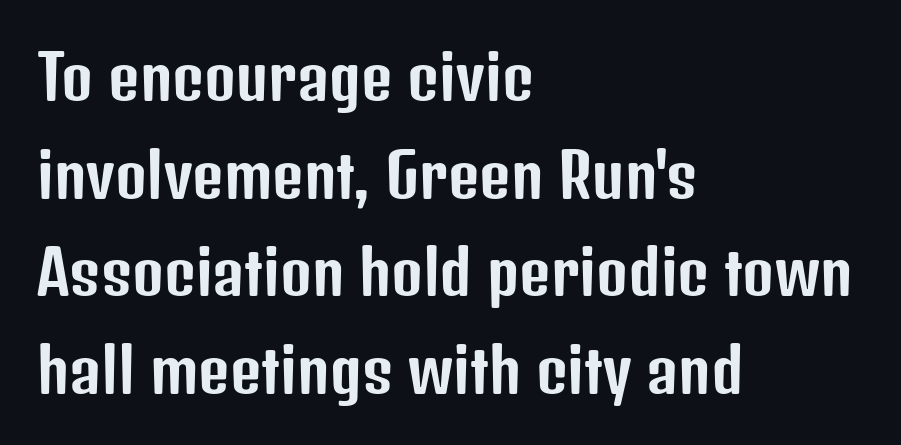
{"serif": "no", "italic": "no", "width": "condensed", "stroke_contrast": "low", "x_height": "medium", "monospaced": "no", "underline": "no", "align": "left", "line_spacing": "normal", "line_spacing_ratio": 1.6, "letter_spacing": "normal", "letter_spacing_em": 0.0, "glyph_px": 61}
